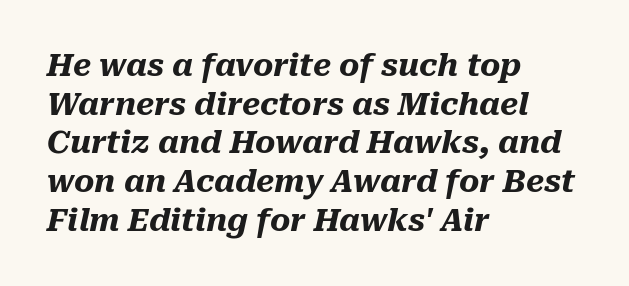
Q: Is the text bold? A: Yes.
Q: Is the text italic (slanted)? A: Yes, it leans right by about 10 degrees.
Q: Is the text underlined? A: No.
Q: How is the paragraph aligned? A: Left-aligned.
Q: Is the spacing between letters normal or unusually wide? A: Normal.
Q: Is the spacing between lines tight, normal or loose? A: Normal.
Q: Width (condensed, normal, or wide)? A: Normal.
Q: Stroke contrast? A: Medium.
Q: x-height? A: Medium.
Q: Monospaced? A: No.
